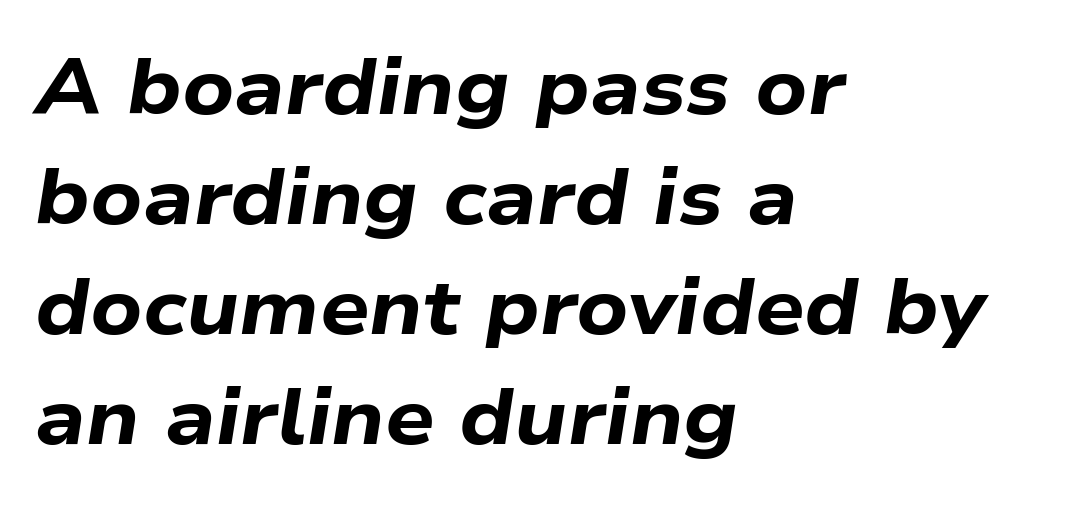
Q: Is the text bold? A: Yes.
Q: Is the text italic (slanted)? A: Yes, it leans right by about 9 degrees.
Q: Is the text underlined? A: No.
Q: How is the paragraph aligned? A: Left-aligned.
Q: Is the spacing between letters normal or unusually wide? A: Normal.
Q: Is the spacing between lines tight, normal or loose? A: Normal.
Q: Width (condensed, normal, or wide)? A: Wide.
Q: Stroke contrast? A: Low.
Q: x-height? A: Medium.
Q: Monospaced? A: No.
